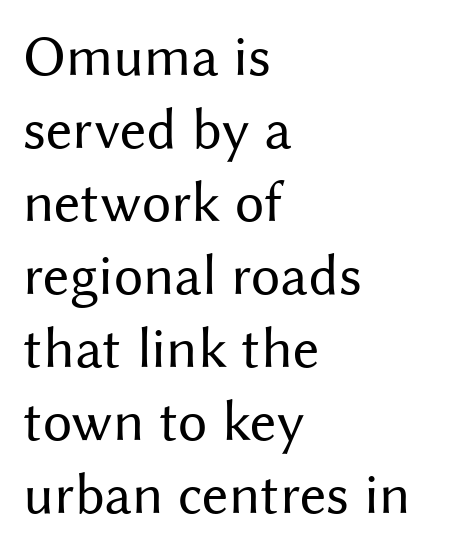
The tracking reads as untouched default to a designer's eye. Has an underline been added? It has not. Character widths vary here, with narrow letters taking less room than wide ones. The font sits on the lighter half of the weight spectrum, regular included.
